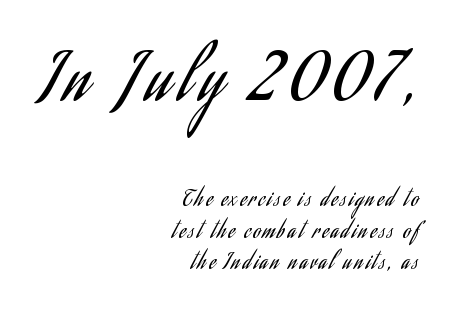
Q: Is the text bold? A: No.
Q: Is the text italic (slanted)? A: Yes.
Q: Is the typeface a serif or a sans-serif typeface? A: Sans-serif.
Q: Is the text underlined? A: No.
Q: How is the paragraph aligned? A: Right-aligned.
Q: Is the spacing between lines tight, normal or loose? A: Normal.
Q: Which block of text is set in a larger size, the first (top) or the second (bottom)? A: The first (top) one.
Q: Width (condensed, normal, or wide)? A: Condensed.
Q: Stroke contrast? A: Low.
Q: x-height? A: Small.
Q: Monospaced? A: No.
